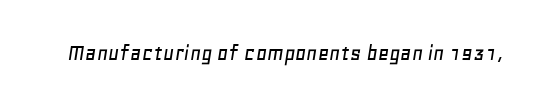
Q: Is the text italic (slanted)? A: Yes, it leans right by about 11 degrees.
Q: Is the text underlined? A: No.
Q: Is the spacing between letters normal or unusually wide? A: Normal.
